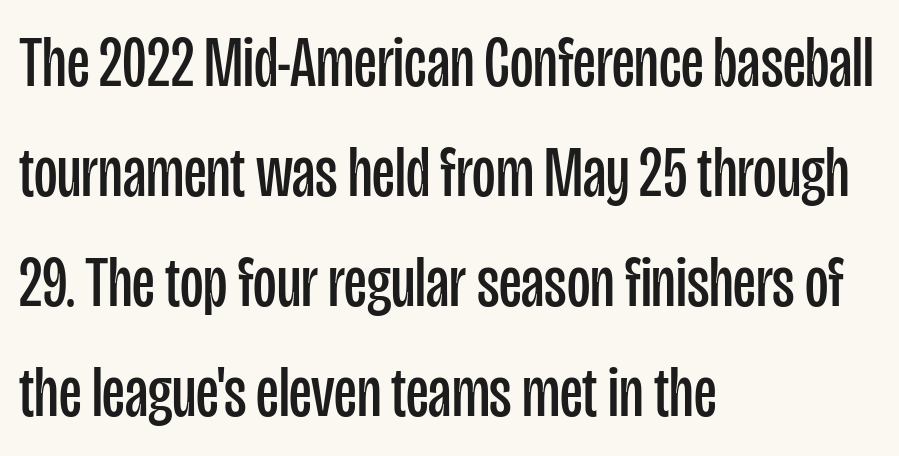
The image shows 72 px regular-weight, condensed sans-serif type, upright; set left-aligned, normal line spacing (1.53x), normal letter spacing, not underlined; low stroke contrast and a large x-height.
